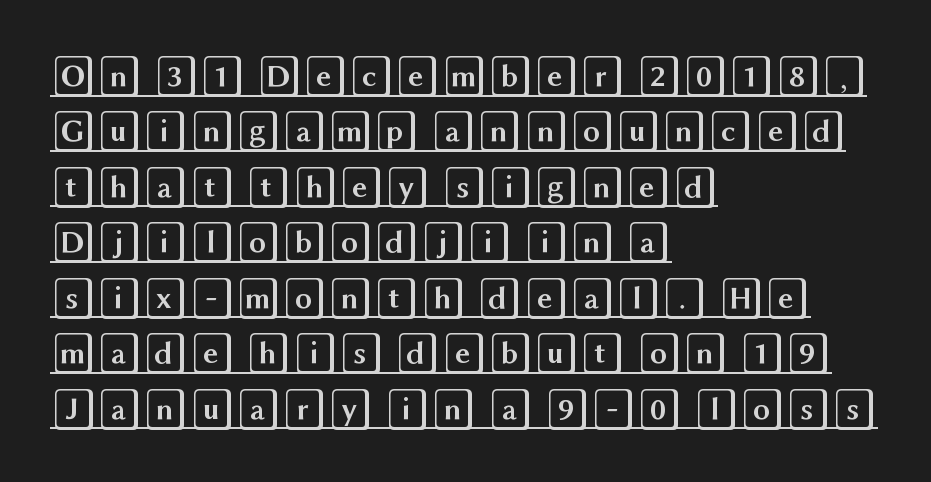
Q: Is the text italic (slanted)? A: No, it is upright.
Q: Is the text underlined? A: Yes.
Q: How is the paragraph aligned? A: Left-aligned.
Q: Is the spacing between letters normal or unusually wide? A: Normal.
Q: Is the spacing between lines tight, normal or loose? A: Normal.
Q: Width (condensed, normal, or wide)? A: Wide.
Q: x-height? A: Large.
